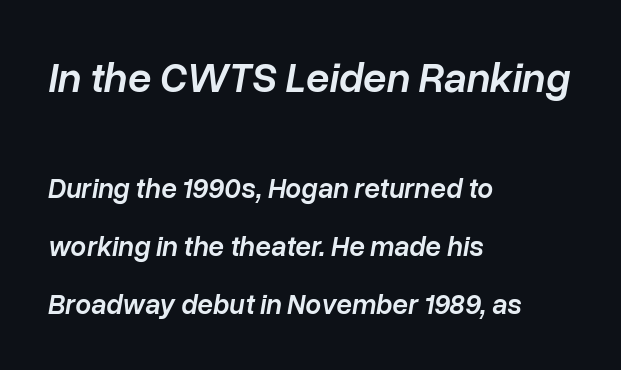
The image shows 42 px semibold type, italic (leaning right); set left-aligned, loose line spacing (2.08x), normal letter spacing, not underlined; the first (top) block is 1.5x larger; low stroke contrast and a medium x-height.
